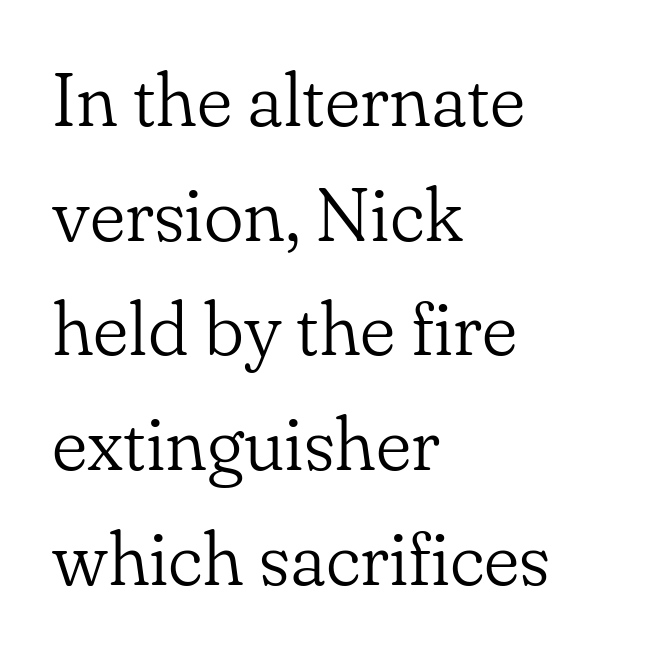
{"serif": "yes", "italic": "no", "bold": "no", "weight": "light", "width": "normal", "stroke_contrast": "low", "x_height": "small", "monospaced": "no", "underline": "no", "align": "left", "line_spacing": "normal", "line_spacing_ratio": 1.53, "letter_spacing": "normal", "letter_spacing_em": 0.0, "glyph_px": 75}
